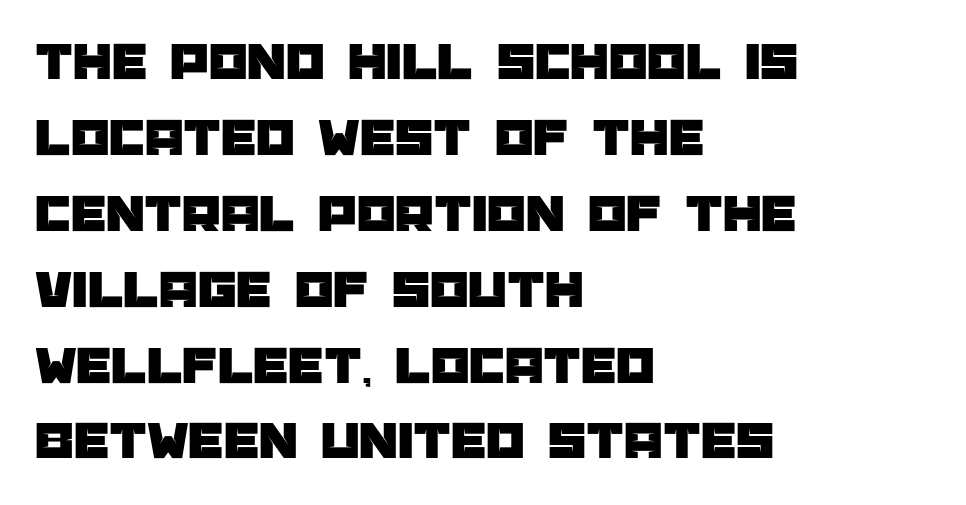
{"serif": "no", "italic": "no", "width": "normal", "stroke_contrast": "low", "x_height": "large", "monospaced": "no", "underline": "no", "align": "left", "line_spacing": "normal", "line_spacing_ratio": 1.38, "letter_spacing": "normal", "letter_spacing_em": 0.0, "glyph_px": 55}
